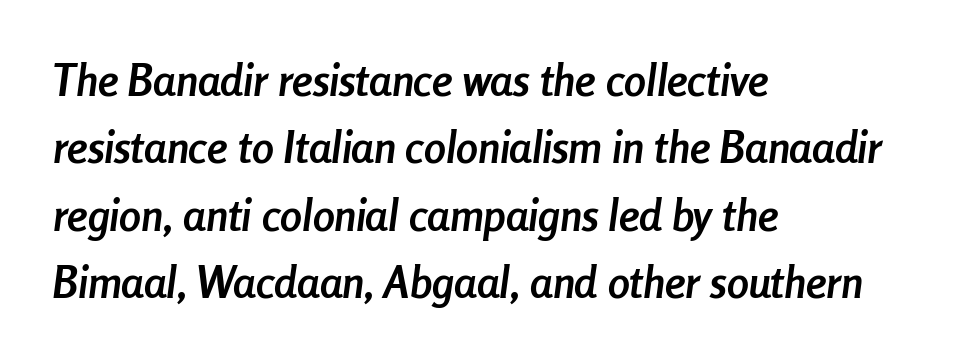
The image shows 44 px semibold, condensed type, italic (leaning right); set left-aligned, normal line spacing (1.53x), normal letter spacing, not underlined; low stroke contrast and a medium x-height.
